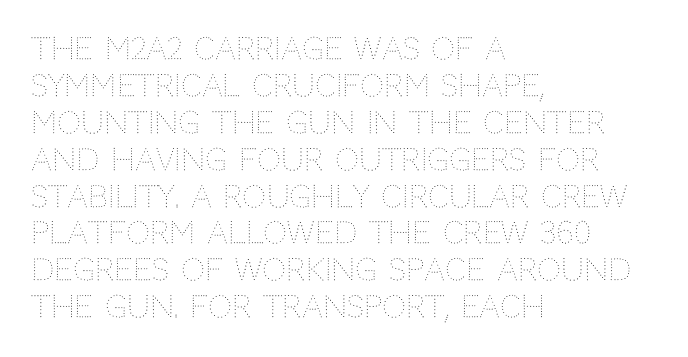
The image shows 30 px thin type, upright; set left-aligned, line spacing 1.23x, normal letter spacing, not underlined; medium stroke contrast and a large x-height.
